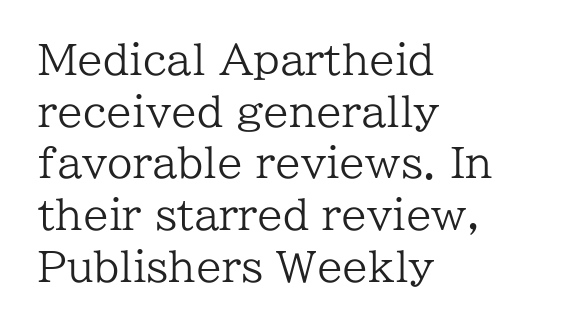
{"serif": "yes", "italic": "no", "bold": "no", "weight": "regular", "width": "normal", "stroke_contrast": "low", "x_height": "medium", "monospaced": "no", "underline": "no", "align": "left", "line_spacing": "normal", "line_spacing_ratio": 1.26, "letter_spacing": "normal", "letter_spacing_em": 0.0, "glyph_px": 41}
